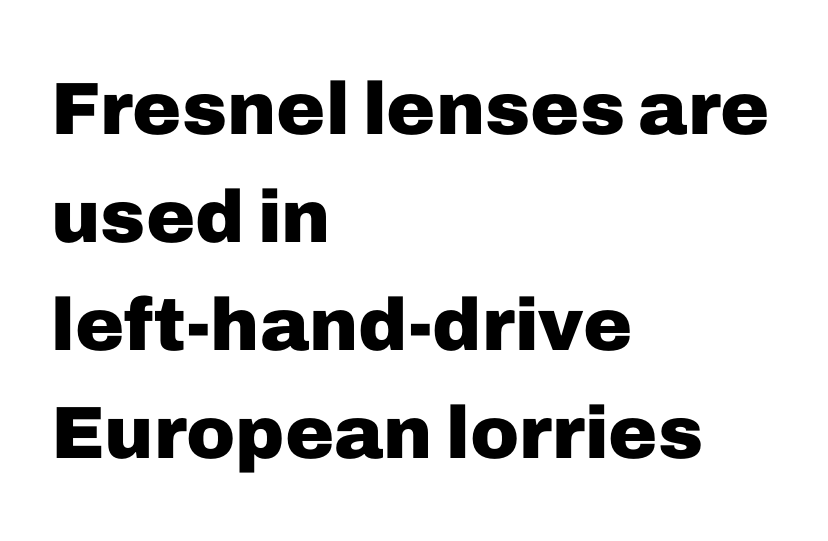
The image shows 74 px heavy sans-serif type, upright; set left-aligned, normal line spacing (1.46x), normal letter spacing, not underlined; low stroke contrast and a medium x-height.
